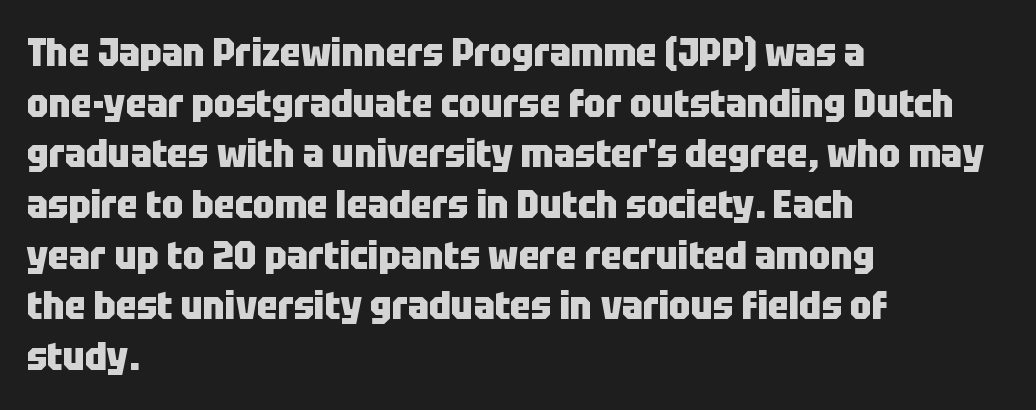
{"serif": "no", "italic": "no", "bold": "yes", "weight": "heavy", "width": "condensed", "stroke_contrast": "low", "x_height": "large", "monospaced": "no", "underline": "no", "align": "left", "line_spacing": "normal", "line_spacing_ratio": 1.3, "letter_spacing": "normal", "letter_spacing_em": 0.0, "glyph_px": 39}
